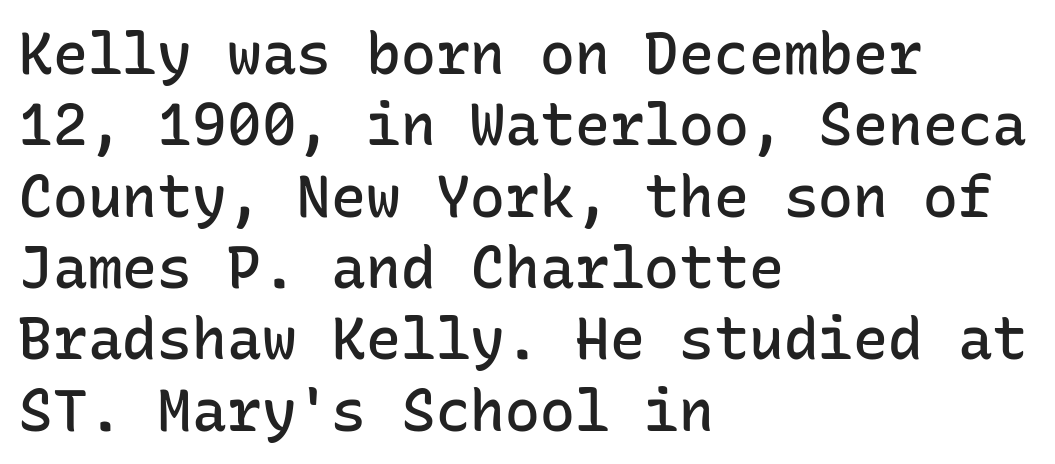
Q: Is the text bold? A: Semi-bold.
Q: Is the text italic (slanted)? A: No, it is upright.
Q: Is the typeface a serif or a sans-serif typeface? A: Sans-serif.
Q: Is the text underlined? A: No.
Q: How is the paragraph aligned? A: Left-aligned.
Q: Is the spacing between letters normal or unusually wide? A: Normal.
Q: Width (condensed, normal, or wide)? A: Normal.
Q: Stroke contrast? A: Low.
Q: x-height? A: Medium.
Q: Monospaced? A: Yes.
